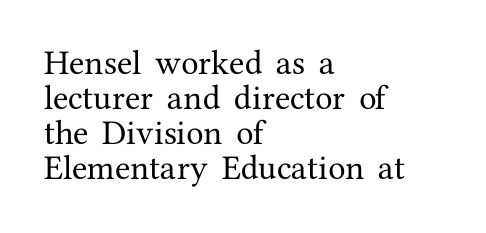
Clear beneath every line of the passage. In terms of leading, this rendering sits right in the middle. This sample has the flowing, uneven cadence of proportional lettering. These lines are set flush left with a ragged right edge. What stands out about the letter spacing? Nothing — it is the standard amount.
